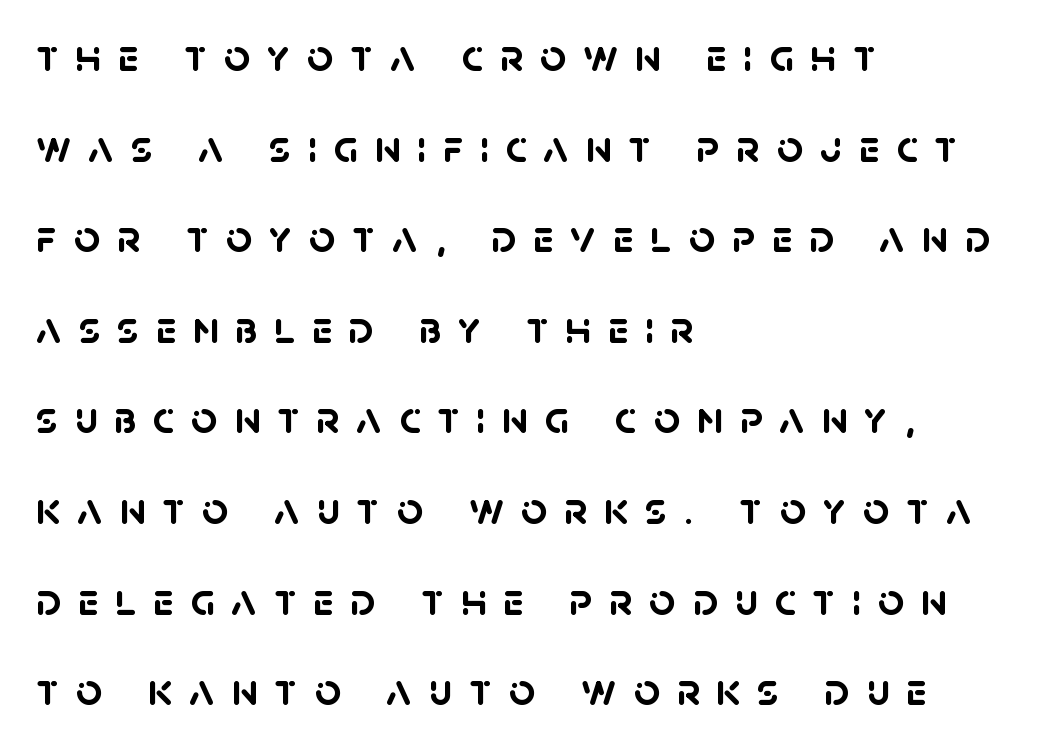
Q: Is the text bold? A: Yes.
Q: Is the typeface a serif or a sans-serif typeface? A: Sans-serif.
Q: Is the text underlined? A: No.
Q: How is the paragraph aligned? A: Left-aligned.
Q: Is the spacing between letters normal or unusually wide? A: Unusually wide.
Q: Is the spacing between lines tight, normal or loose? A: Loose.
Q: Width (condensed, normal, or wide)? A: Normal.
Q: Stroke contrast? A: Low.
Q: x-height? A: Large.
Q: Monospaced? A: No.
